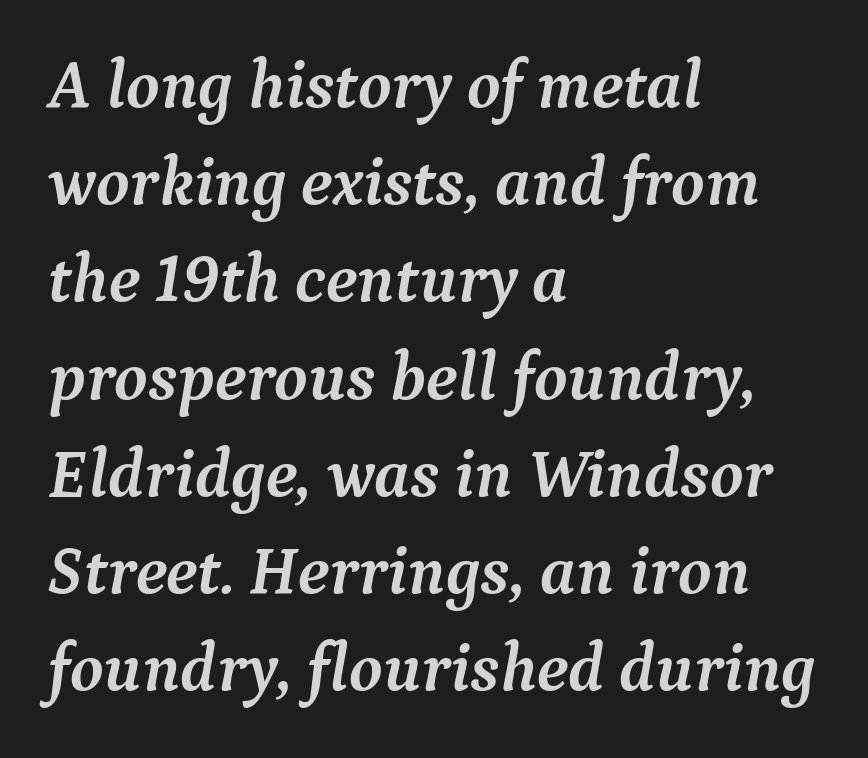
{"serif": "yes", "italic": "yes", "lean": "right", "slant_degrees": 9, "bold": "yes", "weight": "semibold", "width": "normal", "stroke_contrast": "medium", "x_height": "medium", "monospaced": "no", "underline": "no", "align": "left", "line_spacing": "normal", "line_spacing_ratio": 1.43, "letter_spacing": "normal", "letter_spacing_em": 0.0, "glyph_px": 68}
